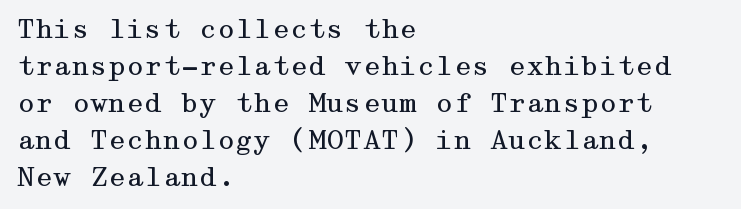
{"italic": "no", "bold": "no", "underline": "no", "align": "left", "line_spacing": "normal", "line_spacing_ratio": 1.42, "letter_spacing": "normal", "letter_spacing_em": 0.0, "glyph_px": 26}
